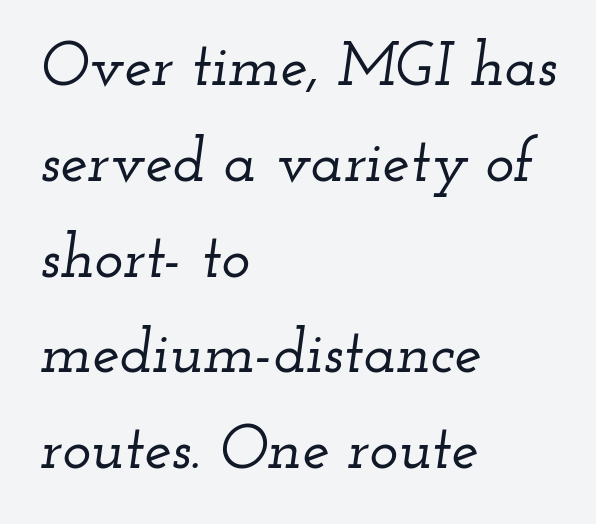
Is the type slanted? Yes — the strokes lean at a clear angle. Students, observe: this is what conventionally led text looks like. Look at the bottom of the vertical strokes: they flare into serifs here. Inter-character spacing is left at the font's built-in metrics.
